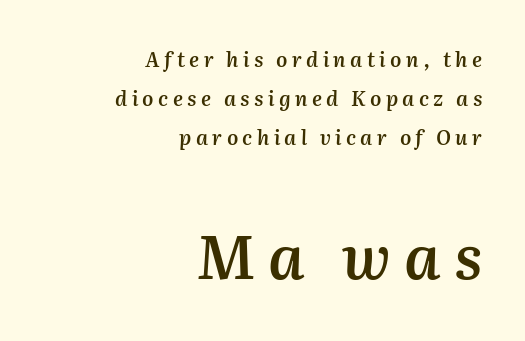
The image shows 60 px semibold type, italic (leaning right); set right-aligned, loose line spacing (1.95x), unusually wide letter spacing (+0.22 em), not underlined; the second (bottom) block is 3.0x larger; medium stroke contrast and a medium x-height.
